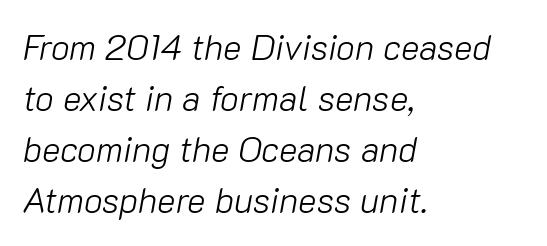
The image shows 35 px light type, italic (leaning right); set left-aligned, normal line spacing (1.46x), normal letter spacing, not underlined; low stroke contrast and a medium x-height.
